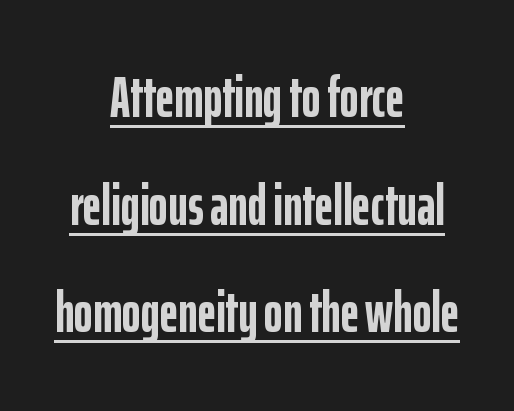
The image shows 57 px semibold, condensed sans-serif type, upright; set centered, line spacing 1.89x, normal letter spacing, underlined; low stroke contrast and a medium x-height.
